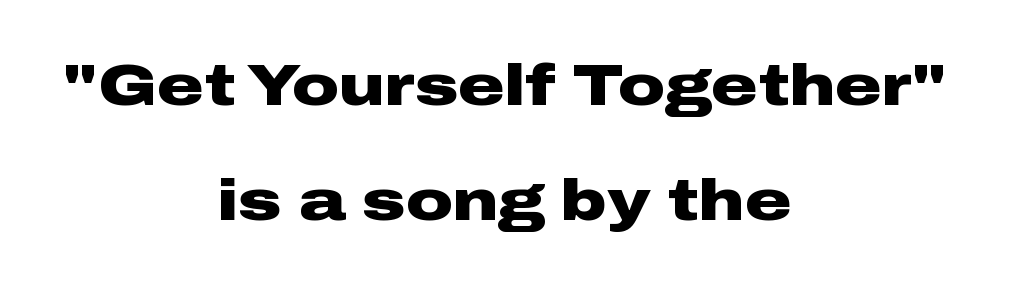
Q: Is the text bold? A: Yes.
Q: Is the text italic (slanted)? A: No, it is upright.
Q: Is the typeface a serif or a sans-serif typeface? A: Sans-serif.
Q: Is the text underlined? A: No.
Q: How is the paragraph aligned? A: Centered.
Q: Is the spacing between letters normal or unusually wide? A: Normal.
Q: Is the spacing between lines tight, normal or loose? A: Loose.
Q: Width (condensed, normal, or wide)? A: Wide.
Q: Stroke contrast? A: Low.
Q: x-height? A: Medium.
Q: Monospaced? A: No.
